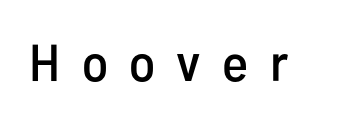
Any mark beneath the type? The region is blank. I'd call this a sans setting — the letters go barefoot. Words appear elongated and porous because spacing is wide. The letters advance in unequal steps, a hallmark of proportional type. Italic: no, the glyphs are upright roman.
